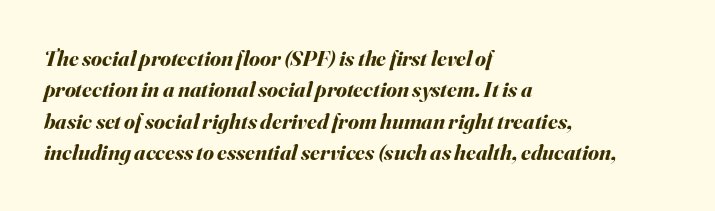
{"italic": "yes", "lean": "right", "slant_degrees": 16, "bold": "yes", "underline": "no", "align": "left", "line_spacing": "normal", "line_spacing_ratio": 1.43, "letter_spacing": "normal", "letter_spacing_em": 0.0, "glyph_px": 22}
